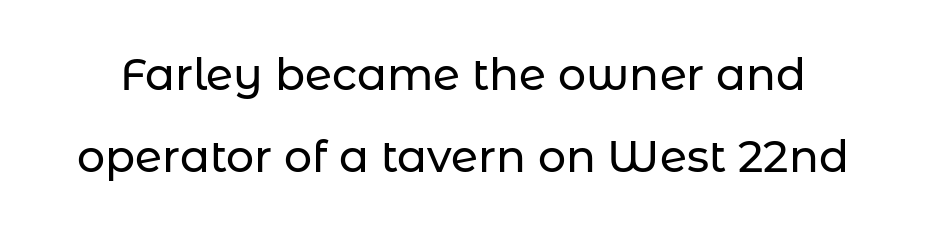
Q: Is the text italic (slanted)? A: No, it is upright.
Q: Is the typeface a serif or a sans-serif typeface? A: Sans-serif.
Q: Is the text underlined? A: No.
Q: Is the spacing between letters normal or unusually wide? A: Normal.
Q: Width (condensed, normal, or wide)? A: Normal.
Q: Stroke contrast? A: Low.
Q: x-height? A: Medium.
Q: Monospaced? A: No.
